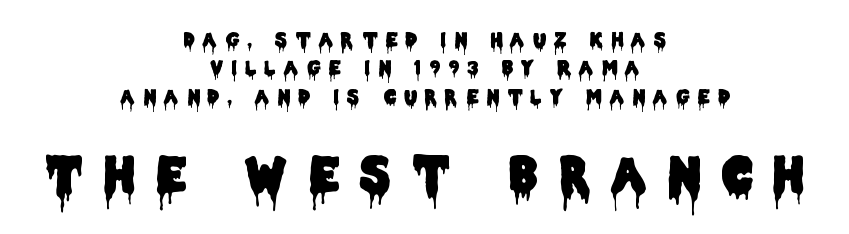
{"serif": "no", "italic": "no", "width": "condensed", "stroke_contrast": "low", "x_height": "large", "monospaced": "no", "underline": "no", "align": "center", "line_spacing": "normal", "line_spacing_ratio": 1.5, "letter_spacing": "wide", "letter_spacing_em": 0.45, "larger_block": "second", "size_ratio": 2.53, "glyph_px": 48}
